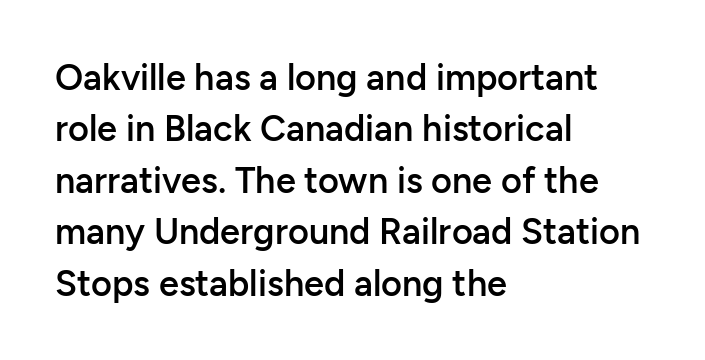
Q: Is the text bold? A: Semi-bold.
Q: Is the text italic (slanted)? A: No, it is upright.
Q: Is the typeface a serif or a sans-serif typeface? A: Sans-serif.
Q: Is the text underlined? A: No.
Q: How is the paragraph aligned? A: Left-aligned.
Q: Is the spacing between letters normal or unusually wide? A: Normal.
Q: Is the spacing between lines tight, normal or loose? A: Normal.
Q: Width (condensed, normal, or wide)? A: Normal.
Q: Stroke contrast? A: Low.
Q: x-height? A: Medium.
Q: Monospaced? A: No.
